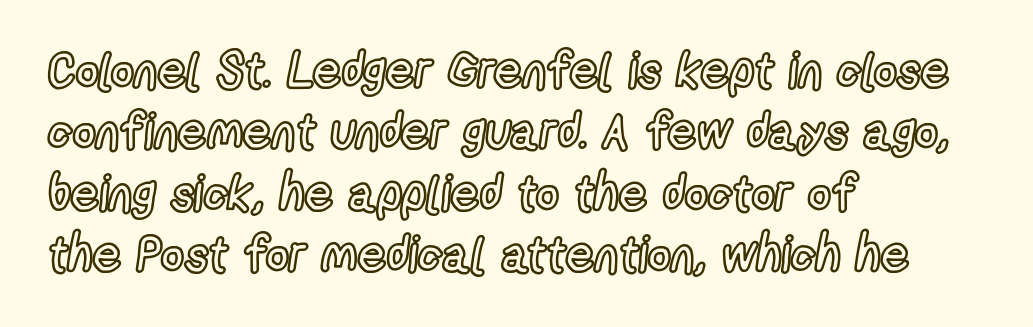
Q: Is the text italic (slanted)? A: Yes.
Q: Is the text underlined? A: No.
Q: How is the paragraph aligned? A: Left-aligned.
Q: Is the spacing between letters normal or unusually wide? A: Normal.
Q: Width (condensed, normal, or wide)? A: Condensed.
Q: x-height? A: Medium.
Q: Monospaced? A: No.
